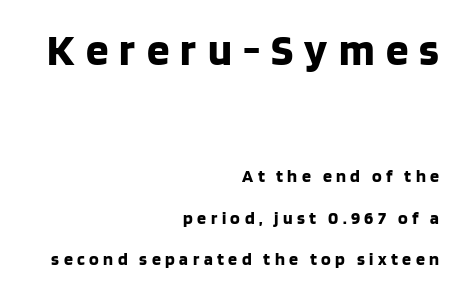
Reading top to bottom, the characters get smaller at the block break. It's the straight-up-and-down kind of type. The text block is weighted toward the right margin, trailing off unevenly leftward. Look at the bottom of the vertical strokes: they stop flat, with no serifs. Clear beneath every line of the passage.
